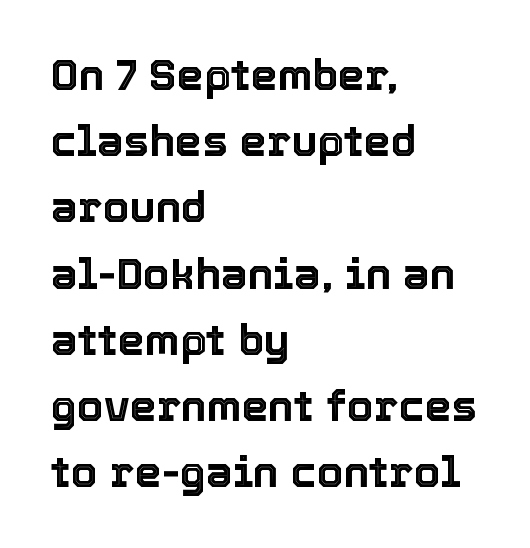
Q: Is the text italic (slanted)? A: No, it is upright.
Q: Is the text underlined? A: No.
Q: How is the paragraph aligned? A: Left-aligned.
Q: Is the spacing between letters normal or unusually wide? A: Normal.
Q: Is the spacing between lines tight, normal or loose? A: Normal.
Q: Width (condensed, normal, or wide)? A: Normal.
Q: x-height? A: Medium.
Q: Monospaced? A: No.
